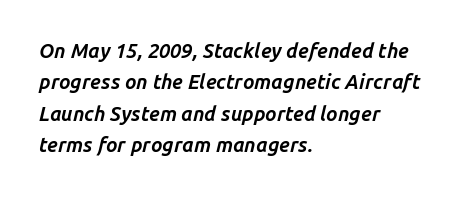
Q: Is the text bold? A: Yes.
Q: Is the text italic (slanted)? A: Yes, it leans right by about 14 degrees.
Q: Is the text underlined? A: No.
Q: How is the paragraph aligned? A: Left-aligned.
Q: Is the spacing between letters normal or unusually wide? A: Normal.
Q: Is the spacing between lines tight, normal or loose? A: Normal.
